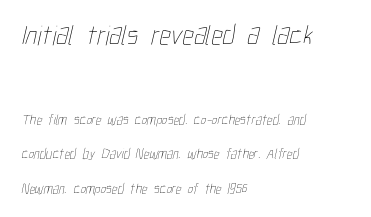
Q: Is the text bold? A: No.
Q: Is the text underlined? A: No.
Q: How is the paragraph aligned? A: Left-aligned.
Q: Is the spacing between letters normal or unusually wide? A: Normal.
Q: Is the spacing between lines tight, normal or loose? A: Loose.
Q: Which block of text is set in a larger size, the first (top) or the second (bottom)? A: The first (top) one.
Q: Width (condensed, normal, or wide)? A: Condensed.
Q: Stroke contrast? A: Low.
Q: x-height? A: Medium.
Q: Monospaced? A: No.
